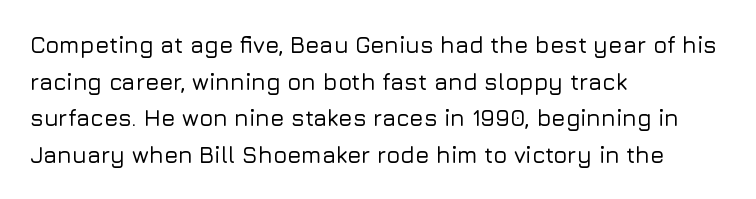
The image shows 23 px text type, upright; set left-aligned, normal line spacing (1.59x), normal letter spacing, not underlined.
